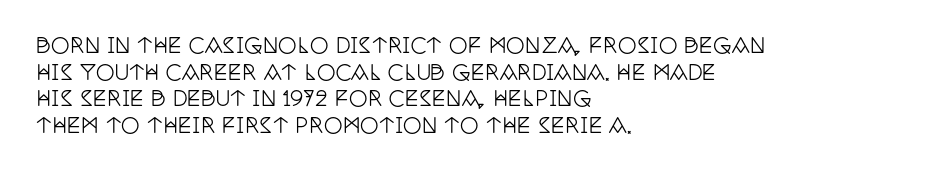
Successive baselines arrive at the customary interval. The space directly below the letters is spotless. The face used here is rendered with its standard letterfit. The rendering anchors every line to the left-hand side.
